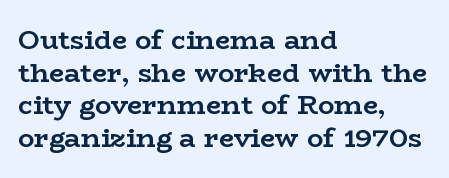
{"italic": "no", "bold": "yes", "underline": "no", "align": "left", "line_spacing_ratio": 1.21, "letter_spacing": "normal", "letter_spacing_em": 0.0, "glyph_px": 27}
